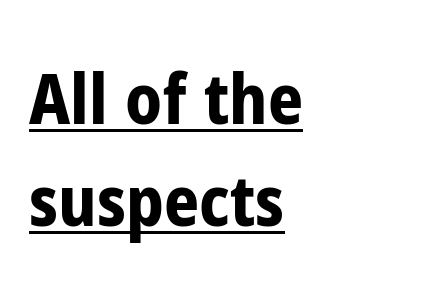
The image shows 69 px bold, condensed sans-serif type, upright; set left-aligned, normal line spacing (1.48x), normal letter spacing, underlined; low stroke contrast and a medium x-height.
